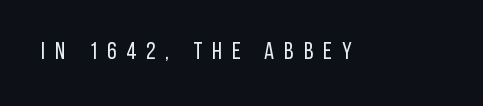
Q: Is the text bold? A: No.
Q: Is the text italic (slanted)? A: No, it is upright.
Q: Is the text underlined? A: No.
Q: Is the spacing between letters normal or unusually wide? A: Unusually wide.
